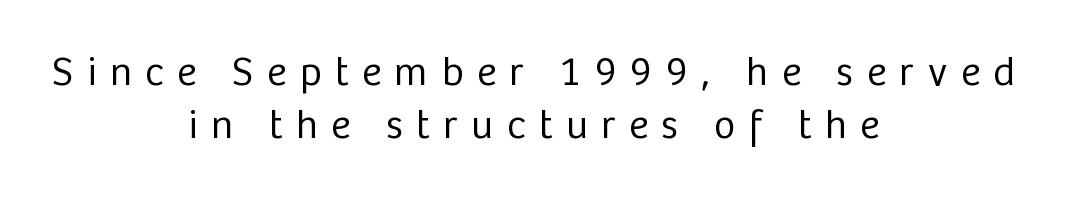
The image shows 41 px regular-weight sans-serif type, upright; set centered, normal line spacing (1.29x), unusually wide letter spacing (+0.33 em), not underlined; low stroke contrast and a medium x-height.
